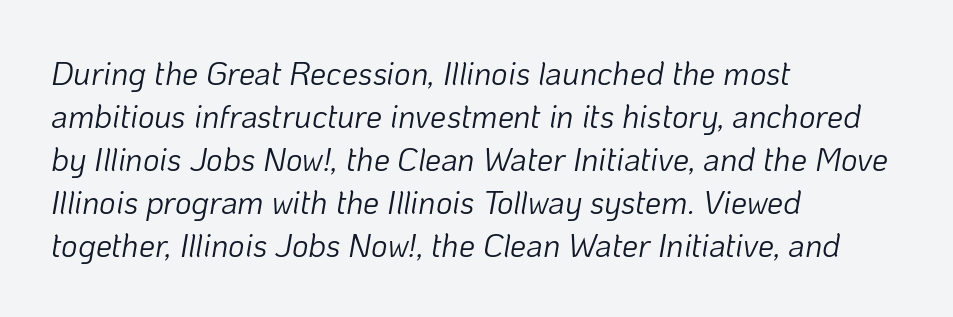
The image shows 32 px light type, italic (leaning right); set left-aligned, normal line spacing (1.34x), normal letter spacing, not underlined; low stroke contrast and a medium x-height.
